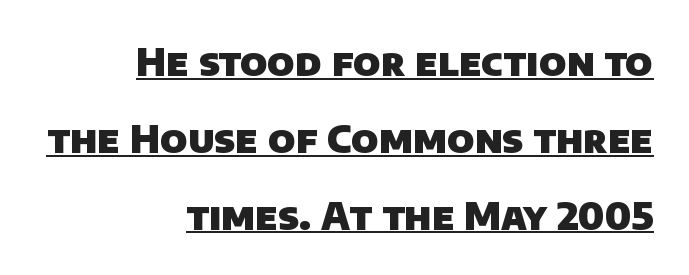
{"serif": "no", "bold": "yes", "weight": "heavy", "width": "normal", "stroke_contrast": "low", "x_height": "large", "monospaced": "no", "underline": "yes", "align": "right", "line_spacing": "loose", "line_spacing_ratio": 2.02, "letter_spacing": "normal", "letter_spacing_em": 0.0, "glyph_px": 38}
